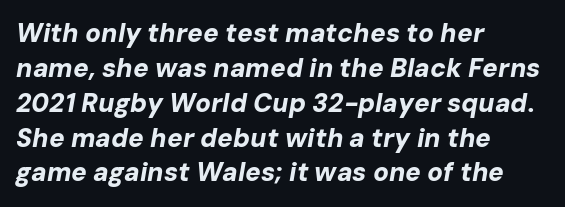
This sample uses plain, unmodified letter spacing. Underlining? Definitely not there. Successive baselines arrive at the customary interval. The text carries the slant typical of an italic or oblique font.
